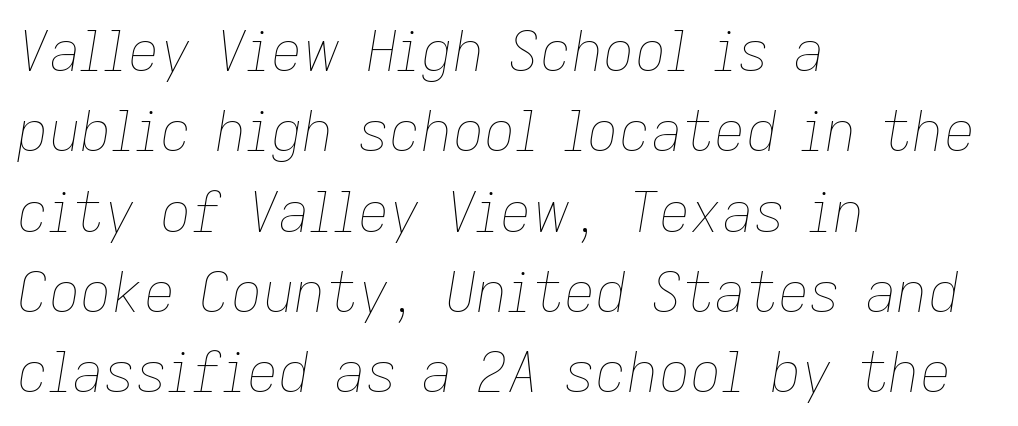
The image shows 55 px thin type, italic (leaning right); set left-aligned, normal line spacing (1.46x), normal letter spacing, not underlined; low stroke contrast and a medium x-height.
